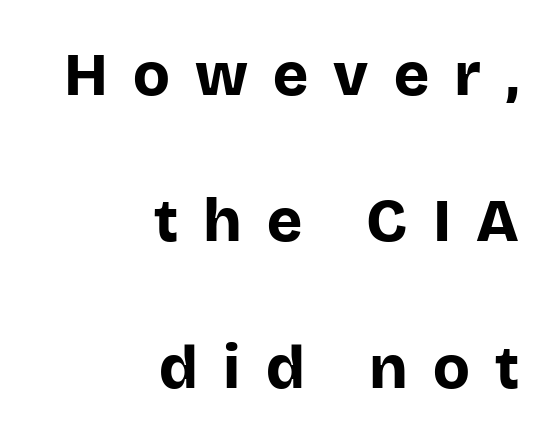
Each line ends at the same right margin while the left side varies. The foot of each line stays bare and open. Each new line begins a long way beneath the previous one. Typesetter's note: full bold, strokes at maximum text heaviness. Note the varied advance widths — an 'i' is clearly narrower than an 'm'. Students, note that the glyphs here are deliberately spaced far apart.
